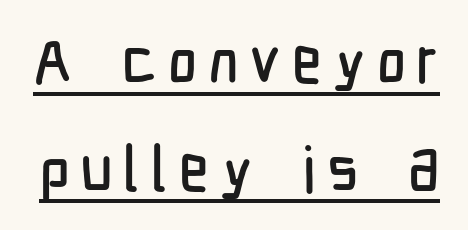
{"serif": "no", "italic": "no", "width": "condensed", "stroke_contrast": "low", "x_height": "medium", "monospaced": "no", "underline": "yes", "line_spacing_ratio": 1.71, "glyph_px": 63}
